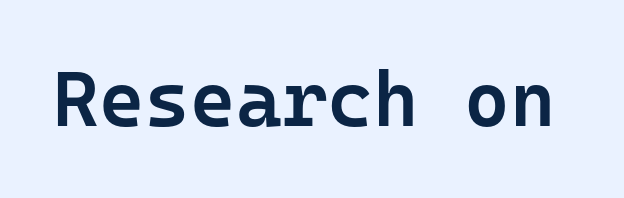
Q: Is the text bold? A: Semi-bold.
Q: Is the text italic (slanted)? A: No, it is upright.
Q: Is the typeface a serif or a sans-serif typeface? A: Sans-serif.
Q: Is the text underlined? A: No.
Q: Is the spacing between letters normal or unusually wide? A: Normal.
Q: Width (condensed, normal, or wide)? A: Normal.
Q: Stroke contrast? A: Low.
Q: x-height? A: Medium.
Q: Monospaced? A: Yes.
